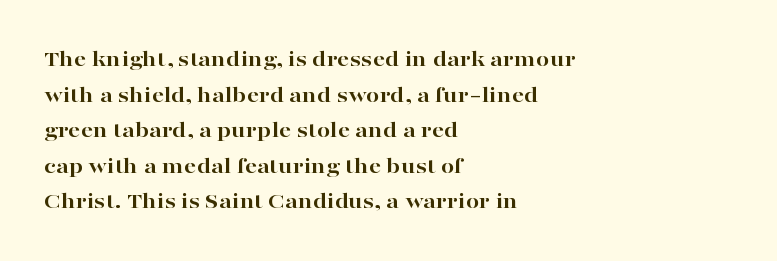
Its strokes are broad and dark, the hallmark of bold type. Short and long lines alike share a common starting point at left. Reading down the column, the eye jumps a familiar distance to each next line. Bare-footed words on every line.
